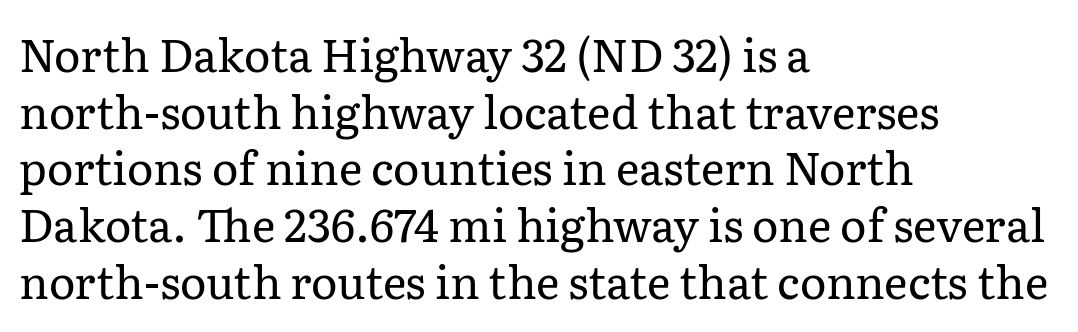
Q: Is the text bold? A: No.
Q: Is the text italic (slanted)? A: No, it is upright.
Q: Is the typeface a serif or a sans-serif typeface? A: Serif.
Q: Is the text underlined? A: No.
Q: How is the paragraph aligned? A: Left-aligned.
Q: Is the spacing between letters normal or unusually wide? A: Normal.
Q: Is the spacing between lines tight, normal or loose? A: Normal.
Q: Width (condensed, normal, or wide)? A: Normal.
Q: Stroke contrast? A: Low.
Q: x-height? A: Medium.
Q: Monospaced? A: No.
